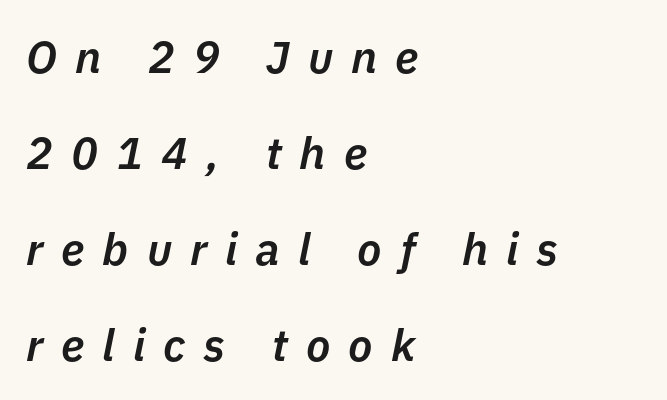
The image shows 45 px semibold type, italic (leaning right); set left-aligned, loose line spacing (2.13x), unusually wide letter spacing (+0.4 em), not underlined; low stroke contrast and a medium x-height.
